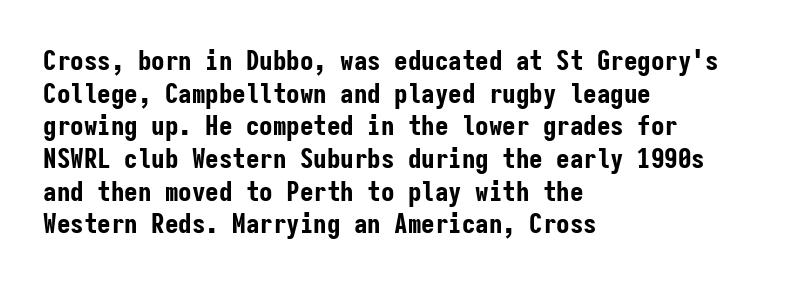
{"italic": "no", "bold": "yes", "underline": "no", "align": "left", "line_spacing_ratio": 1.21, "letter_spacing": "normal", "letter_spacing_em": 0.0, "glyph_px": 27}
